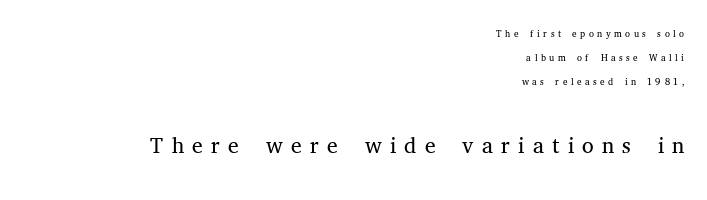
The image shows 33 px light serif type, upright; set right-aligned, line spacing 1.73x, unusually wide letter spacing (+0.25 em), not underlined; the second (bottom) block is 2.36x larger; medium stroke contrast and a medium x-height.
